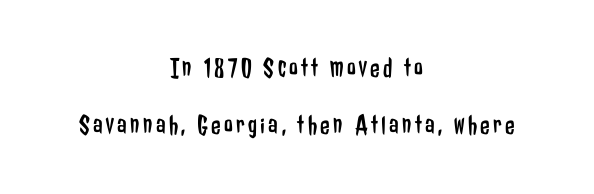
{"serif": "no", "italic": "no", "bold": "no", "weight": "regular", "width": "condensed", "stroke_contrast": "low", "x_height": "medium", "monospaced": "no", "underline": "no", "align": "center", "line_spacing": "loose", "line_spacing_ratio": 2.04, "glyph_px": 28}
